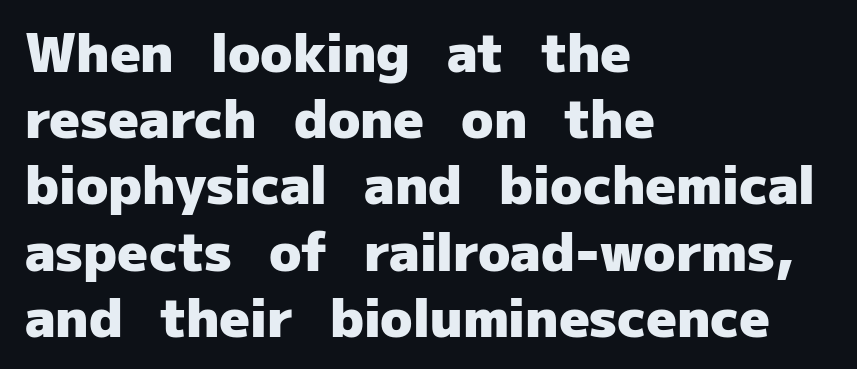
Q: Is the text bold? A: Yes.
Q: Is the text italic (slanted)? A: No, it is upright.
Q: Is the typeface a serif or a sans-serif typeface? A: Sans-serif.
Q: Is the text underlined? A: No.
Q: How is the paragraph aligned? A: Left-aligned.
Q: Is the spacing between letters normal or unusually wide? A: Normal.
Q: Is the spacing between lines tight, normal or loose? A: Normal.
Q: Width (condensed, normal, or wide)? A: Normal.
Q: Stroke contrast? A: Low.
Q: x-height? A: Medium.
Q: Monospaced? A: No.
